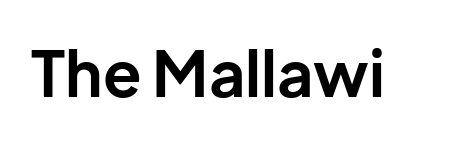
Q: Is the text bold? A: Yes.
Q: Is the text italic (slanted)? A: No, it is upright.
Q: Is the typeface a serif or a sans-serif typeface? A: Sans-serif.
Q: Is the text underlined? A: No.
Q: Is the spacing between letters normal or unusually wide? A: Normal.
Q: Width (condensed, normal, or wide)? A: Normal.
Q: Stroke contrast? A: Low.
Q: x-height? A: Medium.
Q: Monospaced? A: No.
